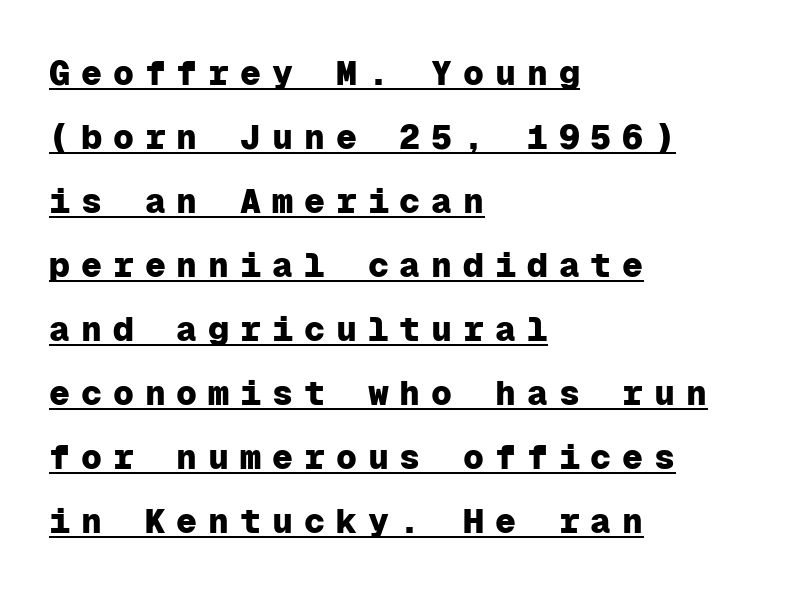
{"serif": "no", "italic": "no", "bold": "yes", "weight": "heavy", "width": "normal", "stroke_contrast": "low", "x_height": "medium", "monospaced": "yes", "underline": "yes", "align": "left", "line_spacing_ratio": 1.83, "letter_spacing": "wide", "letter_spacing_em": 0.31, "glyph_px": 35}
